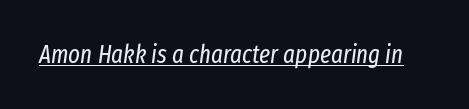
The image shows 25 px text type, italic (leaning right); set normal letter spacing, underlined.
